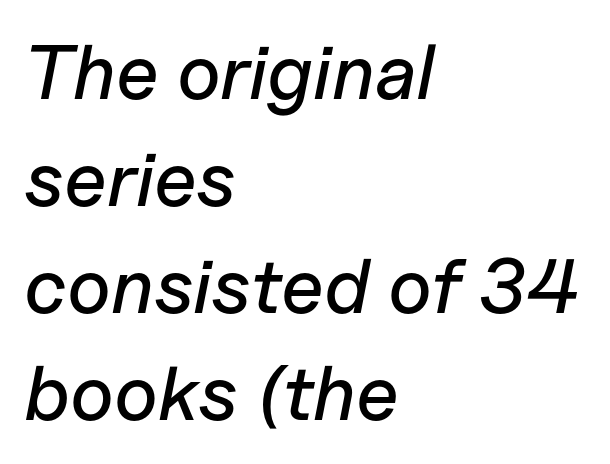
{"italic": "yes", "lean": "right", "slant_degrees": 11, "width": "normal", "stroke_contrast": "low", "x_height": "medium", "monospaced": "no", "underline": "no", "align": "left", "line_spacing": "normal", "line_spacing_ratio": 1.39, "letter_spacing": "normal", "letter_spacing_em": 0.0, "glyph_px": 77}
